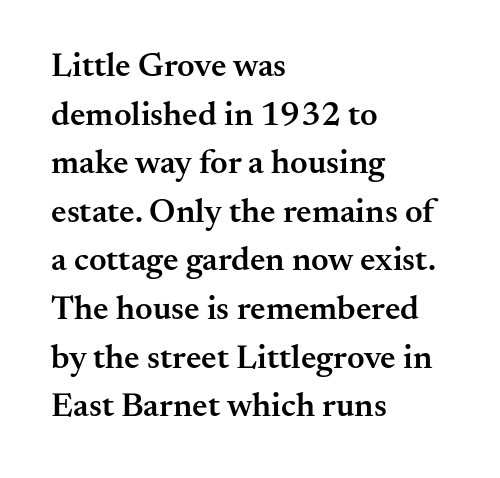
{"serif": "yes", "italic": "no", "bold": "semi", "weight": "semibold", "width": "normal", "stroke_contrast": "medium", "x_height": "small", "monospaced": "no", "underline": "no", "align": "left", "line_spacing": "normal", "line_spacing_ratio": 1.43, "letter_spacing": "normal", "letter_spacing_em": 0.0, "glyph_px": 34}
